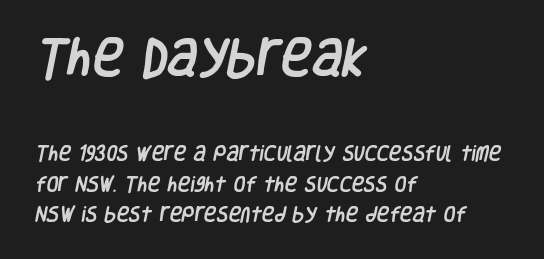
This rendering uses left alignment, leaving the right contour irregular. Has an underline been added? It has not. Each letter keeps its own natural width here, so spacing adapts to shape. The letters in the upper block stand taller than those in the block below. Does the type have serifs? No, each stem ends abruptly.
